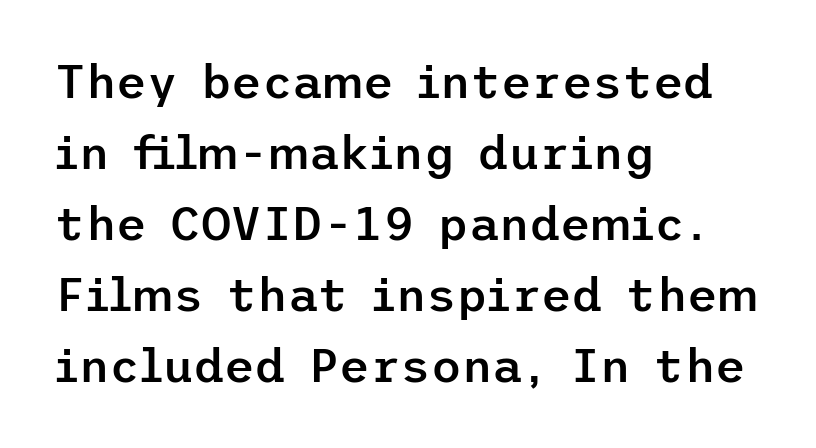
Q: Is the text bold? A: Semi-bold.
Q: Is the text italic (slanted)? A: No, it is upright.
Q: Is the typeface a serif or a sans-serif typeface? A: Sans-serif.
Q: Is the text underlined? A: No.
Q: How is the paragraph aligned? A: Left-aligned.
Q: Is the spacing between letters normal or unusually wide? A: Normal.
Q: Is the spacing between lines tight, normal or loose? A: Normal.
Q: Width (condensed, normal, or wide)? A: Normal.
Q: Stroke contrast? A: Low.
Q: x-height? A: Medium.
